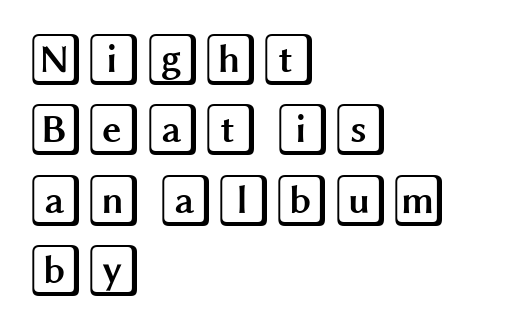
This sample uses an upright cut, with every glyph sitting square on the baseline. If you measured baseline to baseline, you'd find a middling distance. Descenders hang freely into open space. Horizontal alignment here is leftward, the default for most running prose.
